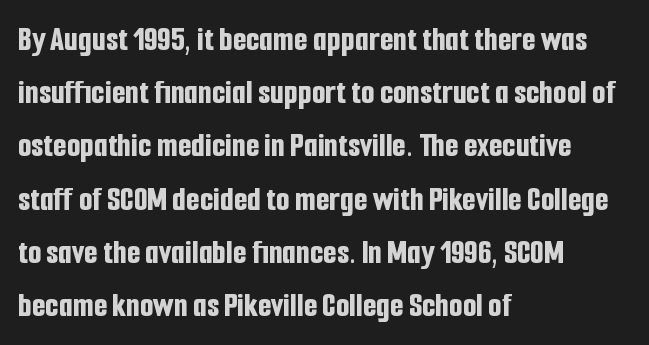
{"serif": "no", "italic": "no", "bold": "yes", "weight": "bold", "width": "condensed", "stroke_contrast": "low", "x_height": "medium", "monospaced": "no", "underline": "no", "align": "left", "line_spacing": "normal", "line_spacing_ratio": 1.52, "letter_spacing": "normal", "letter_spacing_em": 0.0, "glyph_px": 35}
